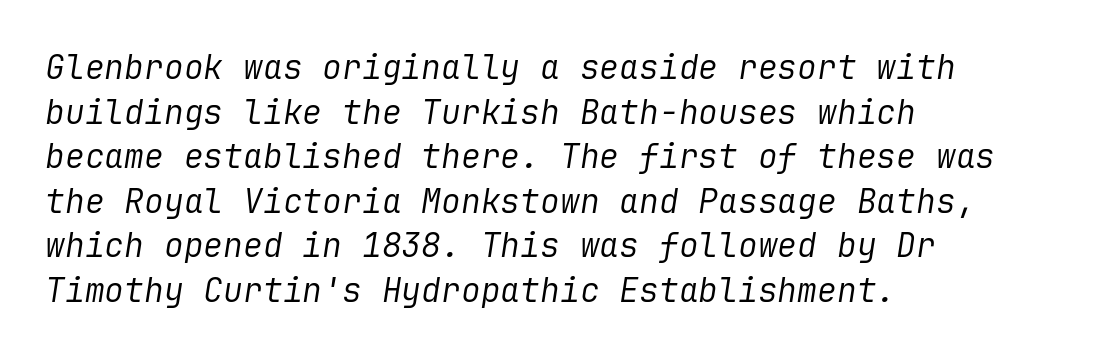
The image shows 33 px regular-weight type, italic (leaning right); set left-aligned, normal line spacing (1.35x), normal letter spacing, not underlined; low stroke contrast and a medium x-height.
